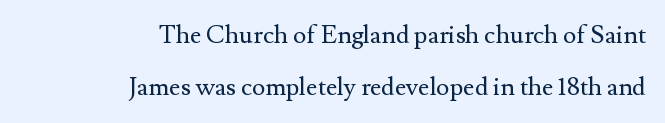
How are the letters spaced? Ordinarily, with no added tracking. Notice how the passage keeps a crisp vertical edge on the right only. Airy leading. The strokes are not fattened; the text isn't bold. Ascenders rise straight up at ninety degrees. Glance below the letters and you will spot only blank space.
